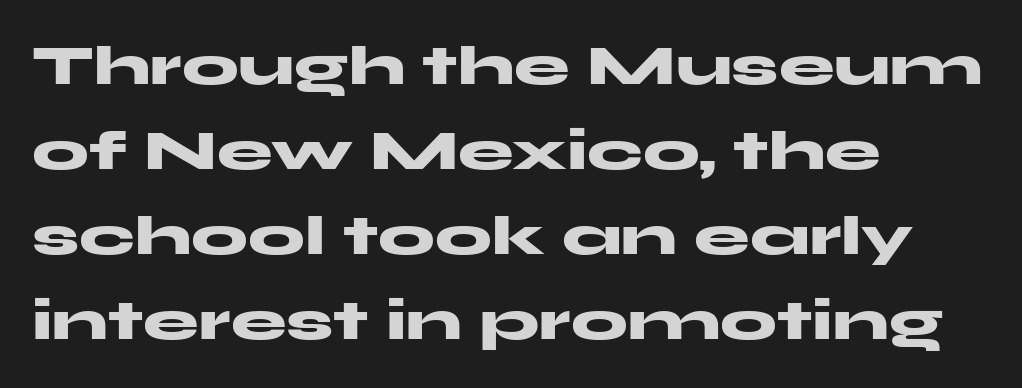
The image shows 56 px heavy, wide sans-serif type, upright; set left-aligned, normal line spacing (1.52x), normal letter spacing, not underlined; medium stroke contrast and a medium x-height.
